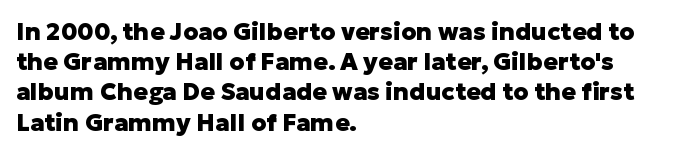
{"italic": "no", "bold": "yes", "underline": "no", "align": "left", "line_spacing": "normal", "line_spacing_ratio": 1.26, "letter_spacing": "normal", "letter_spacing_em": 0.0, "glyph_px": 24}
